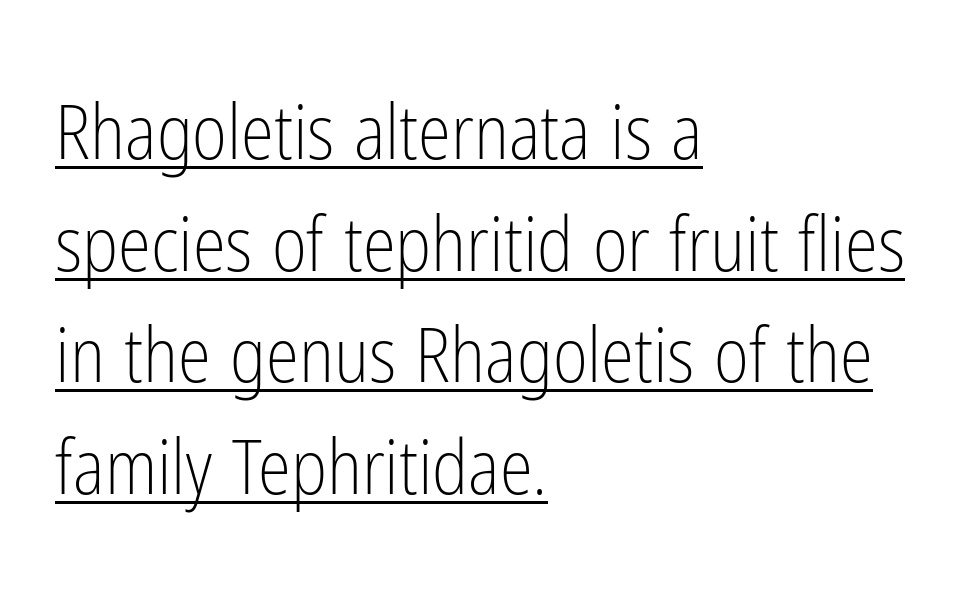
{"serif": "no", "italic": "no", "bold": "no", "weight": "light", "width": "condensed", "stroke_contrast": "low", "x_height": "medium", "monospaced": "no", "underline": "yes", "align": "left", "line_spacing": "normal", "line_spacing_ratio": 1.49, "letter_spacing": "normal", "letter_spacing_em": 0.0, "glyph_px": 75}
